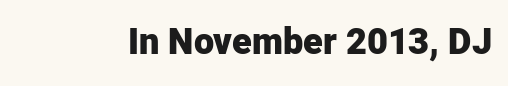
Look at the tracking — it's just the regular setting, nothing added. The strip under each line holds only bare page. Italic? Not at all — the glyphs are vertical. Are there feet on the stems? There aren't — it's a sans. The rendering uses natural spacing where letterforms have individual widths. Strong, thick strokes mark this as bold type.
